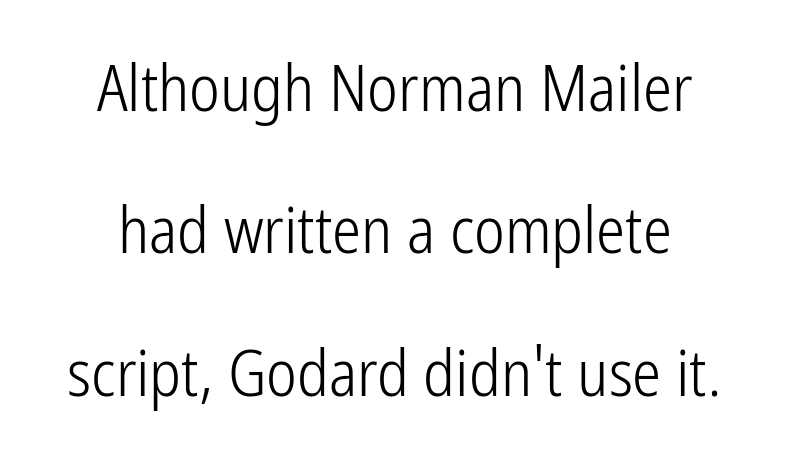
The image shows 65 px light, condensed sans-serif type, upright; set loose line spacing (2.19x), normal letter spacing, not underlined; low stroke contrast and a medium x-height.
